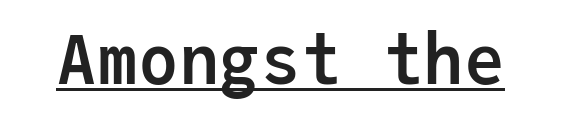
{"serif": "no", "italic": "no", "bold": "yes", "weight": "semibold", "width": "normal", "stroke_contrast": "low", "x_height": "medium", "monospaced": "yes", "underline": "yes", "letter_spacing": "normal", "letter_spacing_em": 0.0, "glyph_px": 68}
